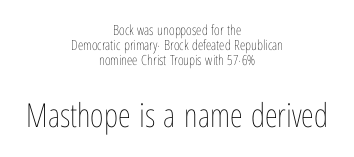
One-word summary of the alignment: center. You could call the tracking neutral — neither tight nor loose. The string is rendered with underlining switched off. The line-height multiplier appears low, near solid setting.
